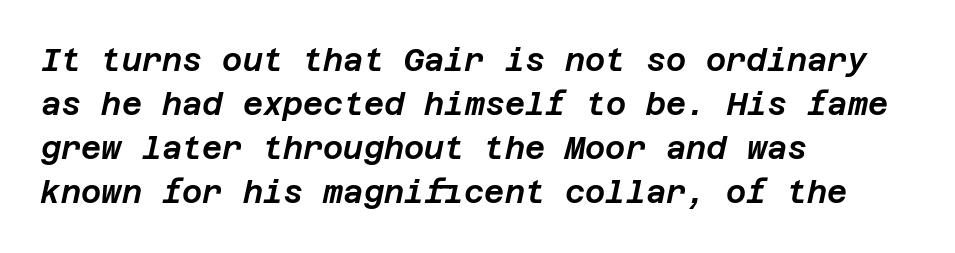
The image shows 31 px text type, italic (leaning right); set left-aligned, normal line spacing (1.42x), normal letter spacing, not underlined; low stroke contrast and a large x-height.
